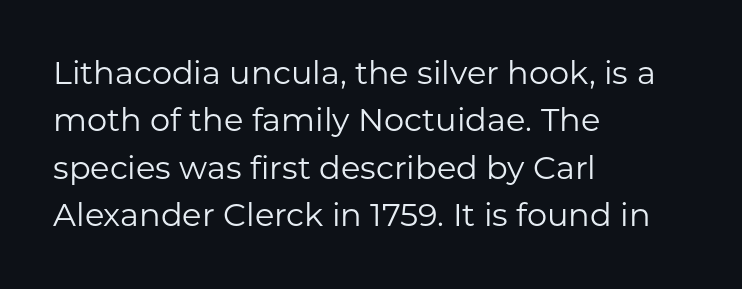
{"serif": "no", "italic": "no", "bold": "no", "weight": "regular", "width": "normal", "stroke_contrast": "low", "x_height": "medium", "monospaced": "no", "underline": "no", "align": "left", "line_spacing": "normal", "line_spacing_ratio": 1.48, "letter_spacing": "normal", "letter_spacing_em": 0.0, "glyph_px": 32}
